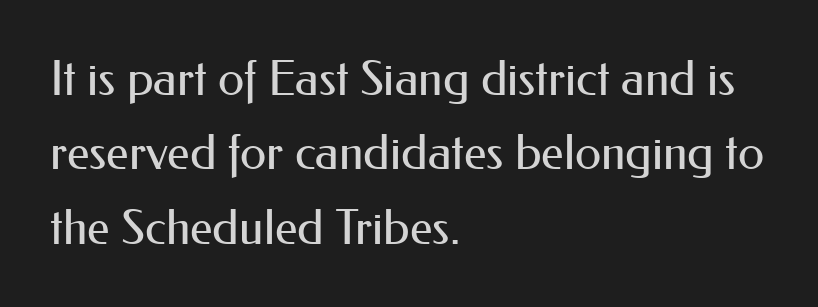
Observe the ordinary spacing: letters are neighbours, not strangers. A typesetter would call this proportional, since set widths differ per character. These glyphs show unthickened strokes, regular width or finer. Caption: multi-line text, flush left, ragged right.
